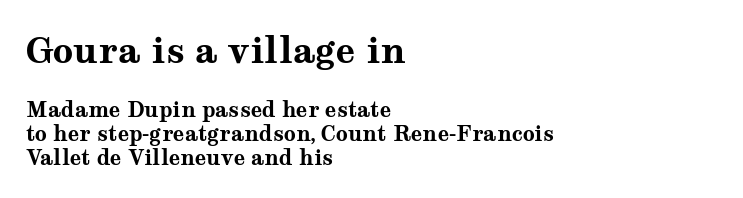
The image shows 36 px bold, wide serif type, upright; set left-aligned, tight line spacing (1.13x), normal letter spacing, not underlined; the first (top) block is 1.71x larger; medium stroke contrast and a medium x-height.
